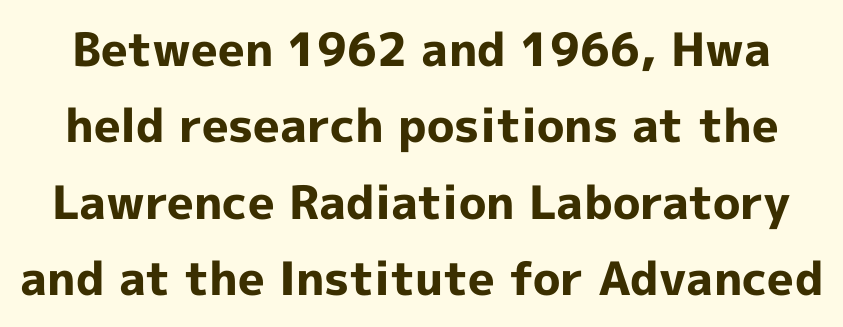
Q: Is the text bold? A: Yes.
Q: Is the text italic (slanted)? A: No, it is upright.
Q: Is the typeface a serif or a sans-serif typeface? A: Sans-serif.
Q: Is the text underlined? A: No.
Q: Is the spacing between letters normal or unusually wide? A: Normal.
Q: Is the spacing between lines tight, normal or loose? A: Normal.
Q: Width (condensed, normal, or wide)? A: Normal.
Q: x-height? A: Medium.
Q: Monospaced? A: No.
